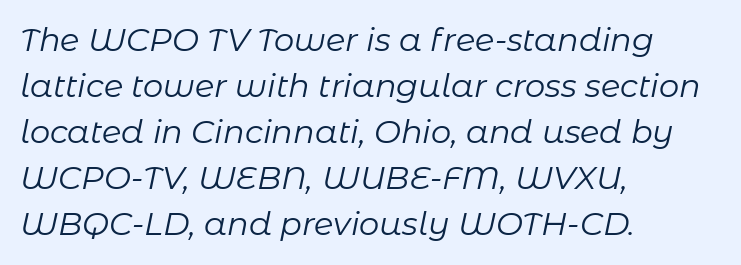
{"italic": "yes", "lean": "right", "slant_degrees": 11, "bold": "no", "weight": "regular", "width": "normal", "stroke_contrast": "low", "x_height": "medium", "monospaced": "no", "underline": "no", "align": "left", "line_spacing": "normal", "line_spacing_ratio": 1.44, "letter_spacing": "normal", "letter_spacing_em": 0.0, "glyph_px": 32}
